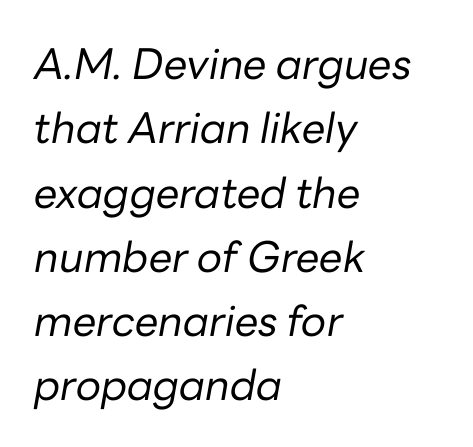
{"italic": "yes", "lean": "right", "slant_degrees": 10, "bold": "no", "weight": "regular", "width": "normal", "stroke_contrast": "low", "x_height": "medium", "monospaced": "no", "underline": "no", "align": "left", "line_spacing": "normal", "line_spacing_ratio": 1.53, "letter_spacing": "normal", "letter_spacing_em": 0.0, "glyph_px": 42}
